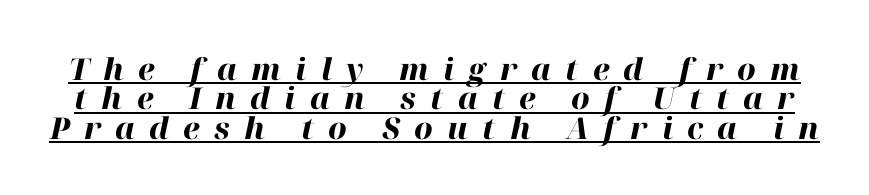
Q: Is the text bold? A: Yes.
Q: Is the text italic (slanted)? A: Yes, it leans right by about 12 degrees.
Q: Is the text underlined? A: Yes.
Q: Is the spacing between letters normal or unusually wide? A: Unusually wide.
Q: Is the spacing between lines tight, normal or loose? A: Tight.
Q: Width (condensed, normal, or wide)? A: Normal.
Q: Stroke contrast? A: High.
Q: x-height? A: Medium.
Q: Monospaced? A: No.
